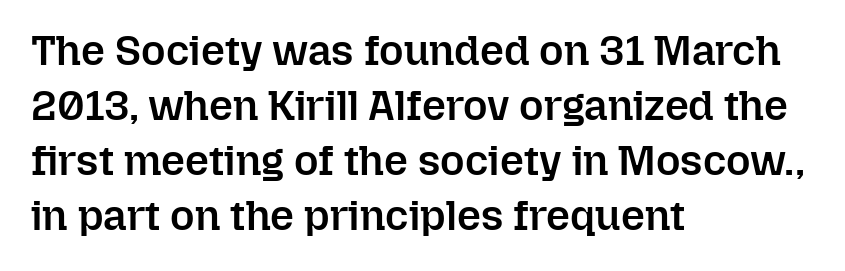
Q: Is the text bold? A: Semi-bold.
Q: Is the text italic (slanted)? A: No, it is upright.
Q: Is the text underlined? A: No.
Q: How is the paragraph aligned? A: Left-aligned.
Q: Is the spacing between letters normal or unusually wide? A: Normal.
Q: Is the spacing between lines tight, normal or loose? A: Normal.
Q: Width (condensed, normal, or wide)? A: Normal.
Q: Stroke contrast? A: Low.
Q: x-height? A: Medium.
Q: Monospaced? A: No.
